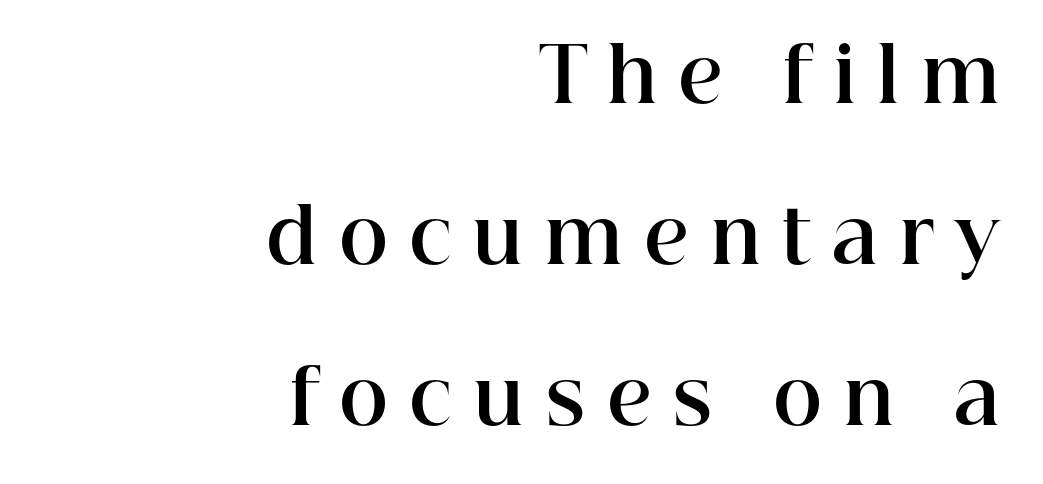
Underline: absent. A typesetter would call this leading open, well beyond the default. The letters advance in unequal steps, a hallmark of proportional type. The line texture is sparse and dotted thanks to wide tracking. The designer went with a serif here, giving each stem small feet. A student would call this right alignment; a typographer would say flush right, rag left.
